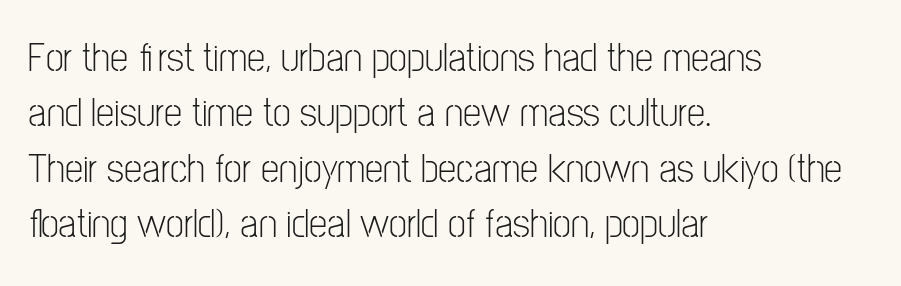
The face used here is proportionally spaced, like ordinary book or web type. The compositor pushed each line to the left boundary. Clear beneath every line of the passage. Honestly, the letter spacing is just normal — you wouldn't notice it.
